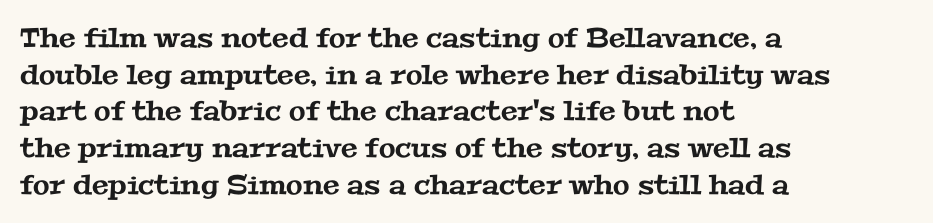
Q: Is the text underlined? A: No.
Q: How is the paragraph aligned? A: Left-aligned.
Q: Is the spacing between letters normal or unusually wide? A: Normal.
Q: Is the spacing between lines tight, normal or loose? A: Normal.
